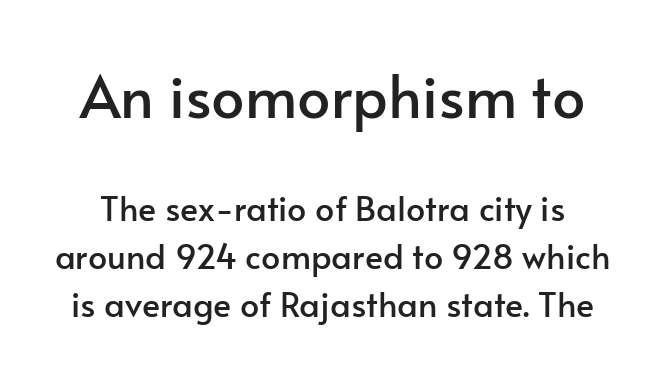
The rendering shows plain stroke endings on the letterforms — a sans-serif design. The type sits square on the baseline with zero lean. Here the first block reads like a headline and the second like body copy. Spacing verdict: proportional, widths tailored to each character.
